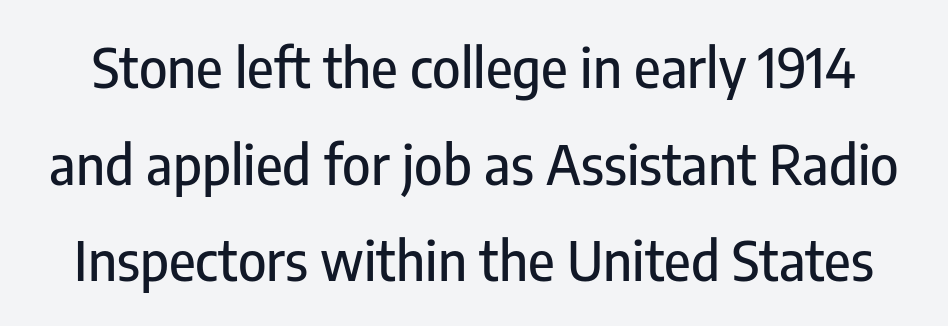
The image shows 54 px condensed sans-serif type, upright; set line spacing 1.79x, normal letter spacing, not underlined; low stroke contrast and a medium x-height.
